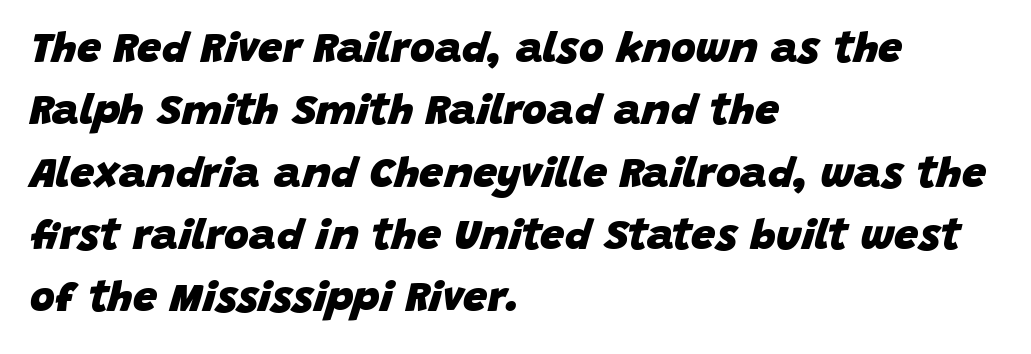
Spacing verdict: proportional, widths tailored to each character. Rendered with sloped, italic letterforms. Any mark beneath the type? The region is blank. Emphasis by weight is at full strength: bold.
